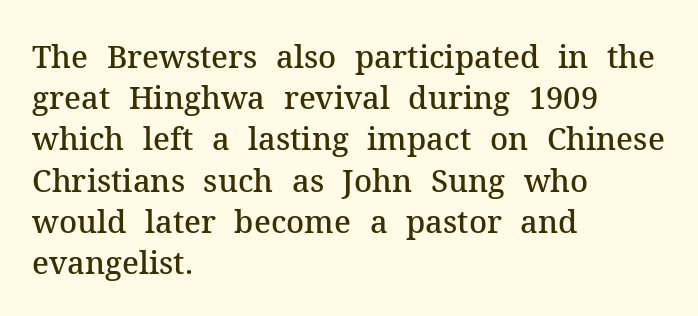
The image shows 31 px semibold serif type, upright; set left-aligned, normal line spacing (1.33x), normal letter spacing, not underlined; medium stroke contrast and a medium x-height.
